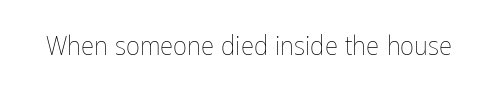
{"italic": "no", "bold": "no", "underline": "no", "letter_spacing": "normal", "letter_spacing_em": 0.0, "glyph_px": 27}
